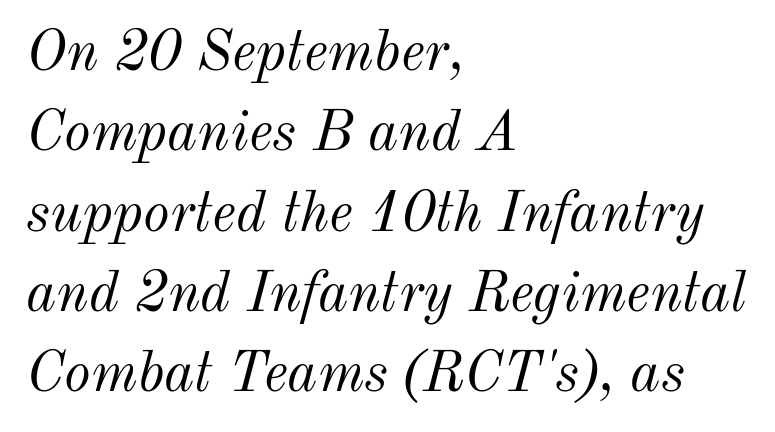
Characters follow at the spacing the type designer built in. Teacher's note: observe the even left margin — that is flush-left alignment. Evenly set lines give the paragraph a standard silhouette. The face used here has a pronounced slope to its letters. The weight tops out at a normal text grade. The area under the type is left untouched.
